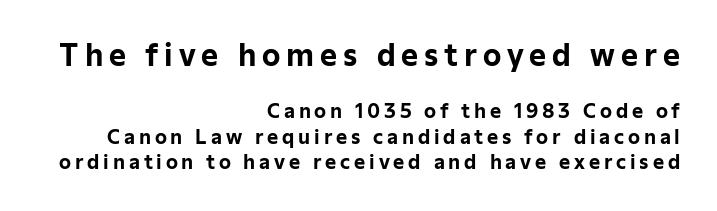
Q: Is the text bold? A: Yes.
Q: Is the text italic (slanted)? A: No, it is upright.
Q: Is the typeface a serif or a sans-serif typeface? A: Sans-serif.
Q: Is the text underlined? A: No.
Q: How is the paragraph aligned? A: Right-aligned.
Q: Is the spacing between letters normal or unusually wide? A: Unusually wide.
Q: Is the spacing between lines tight, normal or loose? A: Normal.
Q: Which block of text is set in a larger size, the first (top) or the second (bottom)? A: The first (top) one.
Q: Width (condensed, normal, or wide)? A: Normal.
Q: Stroke contrast? A: Low.
Q: x-height? A: Medium.
Q: Monospaced? A: No.
